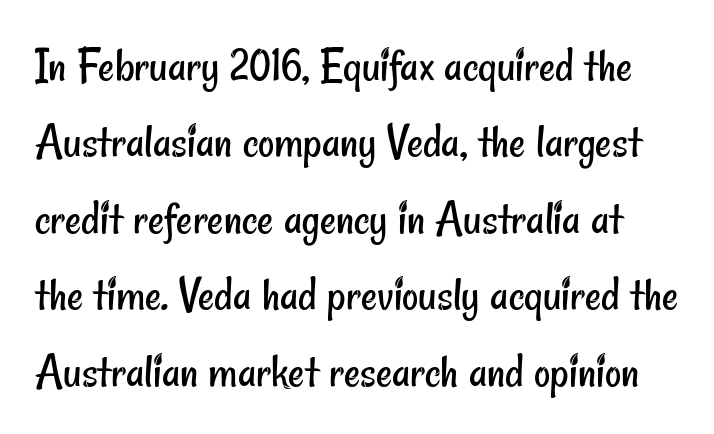
Q: Is the text bold? A: No.
Q: Is the typeface a serif or a sans-serif typeface? A: Sans-serif.
Q: Is the text underlined? A: No.
Q: Is the spacing between letters normal or unusually wide? A: Normal.
Q: Is the spacing between lines tight, normal or loose? A: Normal.
Q: Width (condensed, normal, or wide)? A: Condensed.
Q: Stroke contrast? A: Low.
Q: x-height? A: Small.
Q: Monospaced? A: No.
